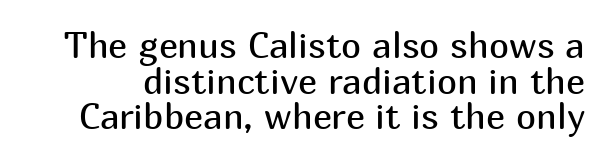
The image shows 36 px regular-weight sans-serif type, upright; set tight line spacing (0.99x), normal letter spacing, not underlined; medium stroke contrast and a medium x-height.
